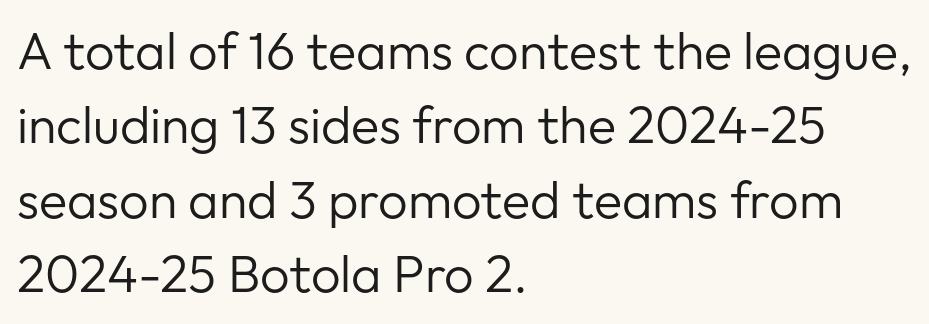
{"serif": "no", "italic": "no", "bold": "no", "weight": "regular", "width": "normal", "stroke_contrast": "low", "x_height": "medium", "monospaced": "no", "underline": "no", "align": "left", "line_spacing": "normal", "line_spacing_ratio": 1.43, "letter_spacing": "normal", "letter_spacing_em": 0.0, "glyph_px": 52}
